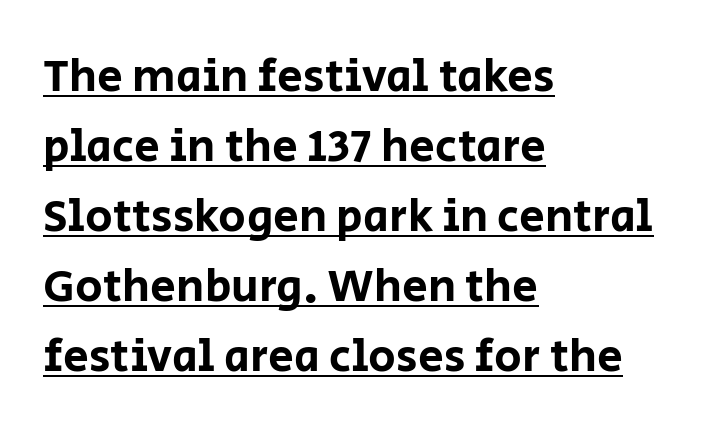
These lines are composed in type without serifs. This rendering uses left alignment, leaving the right contour irregular. Quick note: interline space is typical. Varying glyph widths throughout — classic text-font behaviour. Characters remain perfectly vertical along every line. Students, observe the line beneath the letters — that is underlining.
